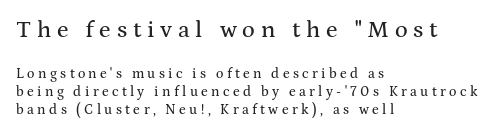
Leading: standard. Display-style spreading of the glyphs; the letterfit is very open. No word sits above an underline. Caption: multi-line text, flush left, ragged right. Is the lower block the larger one? No — the upper block carries the bigger type. Is there any slant? The stems are plumb.
